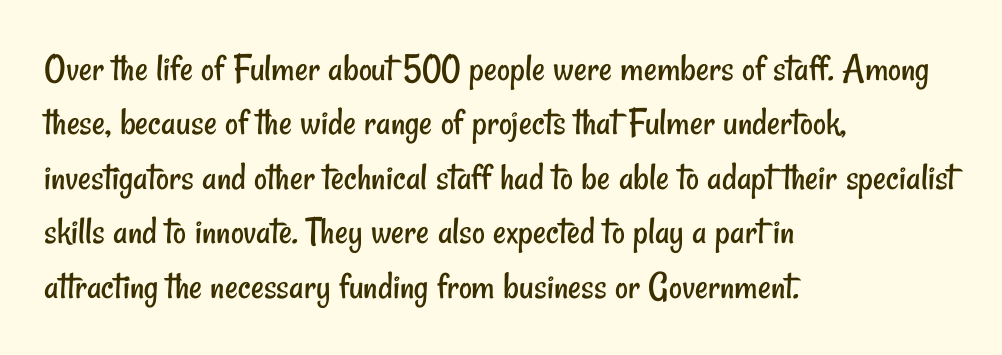
{"serif": "no", "bold": "no", "weight": "regular", "width": "condensed", "stroke_contrast": "low", "x_height": "small", "monospaced": "no", "underline": "no", "align": "left", "line_spacing": "normal", "line_spacing_ratio": 1.36, "letter_spacing": "normal", "letter_spacing_em": 0.0, "glyph_px": 40}
